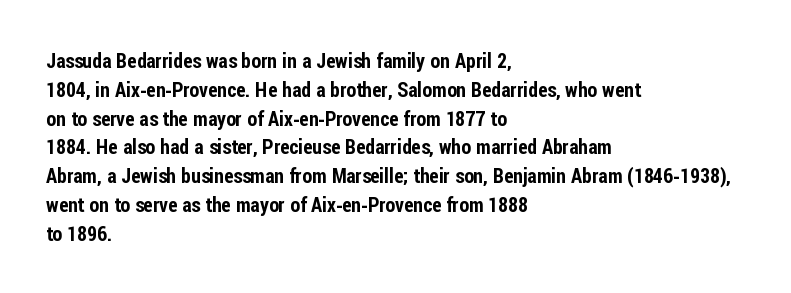
{"italic": "no", "underline": "no", "align": "left", "line_spacing": "normal", "line_spacing_ratio": 1.44, "letter_spacing": "normal", "letter_spacing_em": 0.0, "glyph_px": 20}
